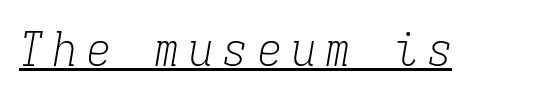
{"serif": "yes", "italic": "yes", "lean": "right", "slant_degrees": 9, "bold": "no", "weight": "light", "width": "condensed", "stroke_contrast": "low", "x_height": "medium", "monospaced": "yes", "underline": "yes", "letter_spacing": "wide", "letter_spacing_em": 0.21, "glyph_px": 48}
